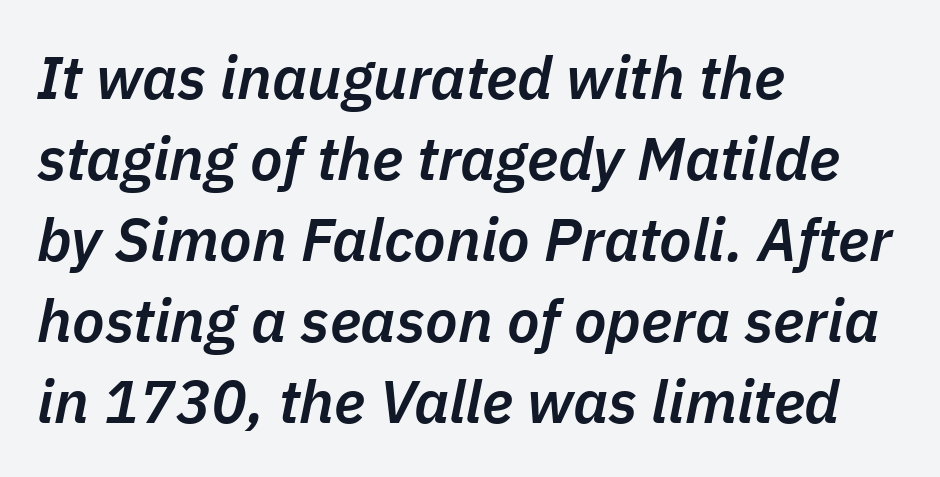
The image shows 60 px semibold type, italic (leaning right); set left-aligned, normal line spacing (1.35x), normal letter spacing, not underlined; low stroke contrast and a medium x-height.
